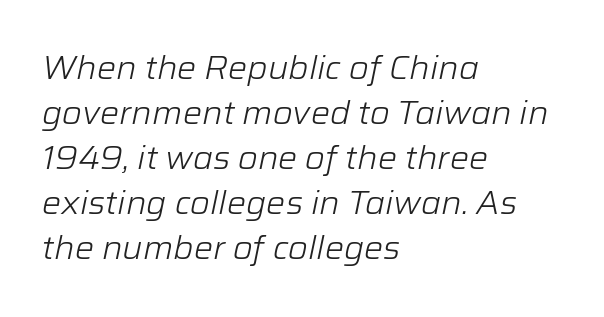
The image shows 32 px light type, italic (leaning right); set left-aligned, normal line spacing (1.41x), normal letter spacing, not underlined; low stroke contrast and a medium x-height.
